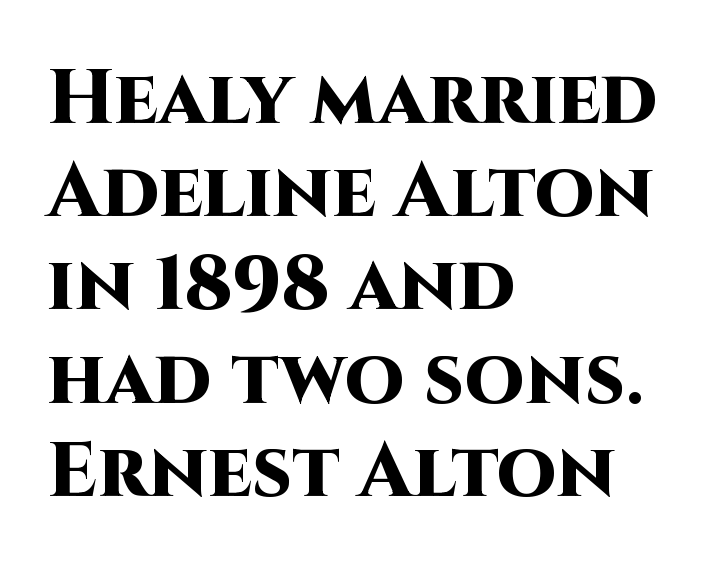
The image shows 77 px heavy sans-serif type, upright; set left-aligned, line spacing 1.21x, normal letter spacing, not underlined; high stroke contrast and a large x-height.
